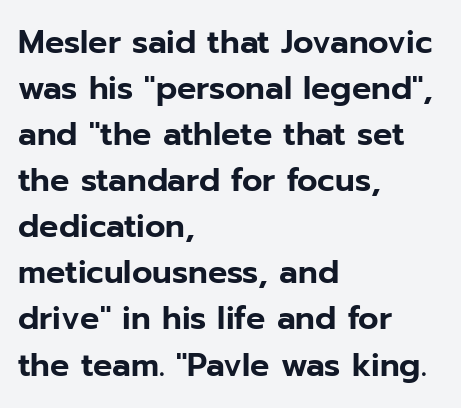
{"serif": "no", "italic": "no", "width": "normal", "stroke_contrast": "low", "x_height": "medium", "monospaced": "no", "underline": "no", "align": "left", "line_spacing": "normal", "line_spacing_ratio": 1.44, "letter_spacing": "normal", "letter_spacing_em": 0.0, "glyph_px": 32}
